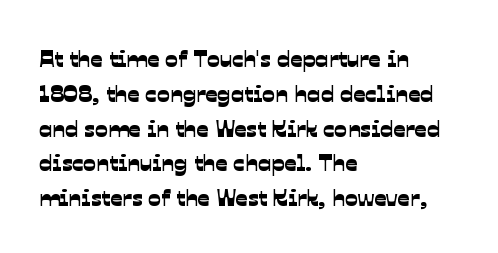
The image shows 24 px text type; set left-aligned, normal line spacing (1.45x), normal letter spacing, not underlined.
